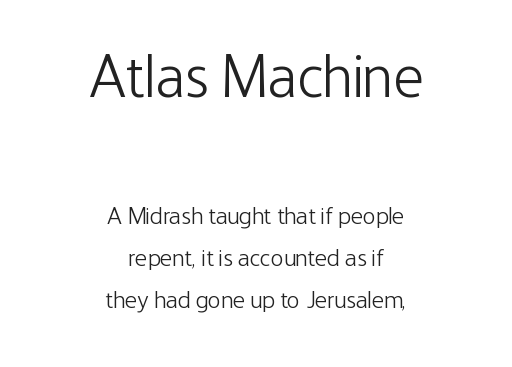
{"serif": "no", "italic": "no", "bold": "no", "weight": "light", "width": "condensed", "stroke_contrast": "low", "x_height": "medium", "monospaced": "no", "underline": "no", "align": "center", "line_spacing_ratio": 1.75, "letter_spacing": "normal", "letter_spacing_em": 0.0, "larger_block": "first", "size_ratio": 2.5, "glyph_px": 60}
